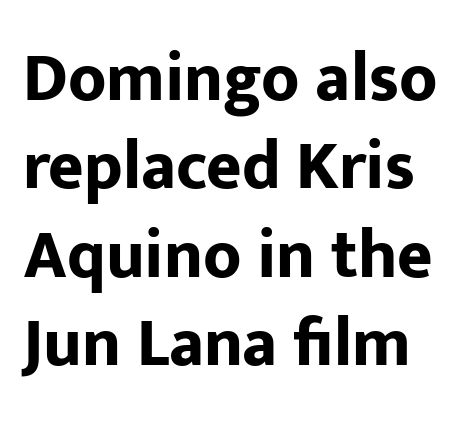
The lettering holds an erect, upright posture throughout. The foot of each line stays bare and open. Character widths vary here, with narrow letters taking less room than wide ones. This block has exactly the height ordinary leading produces.
